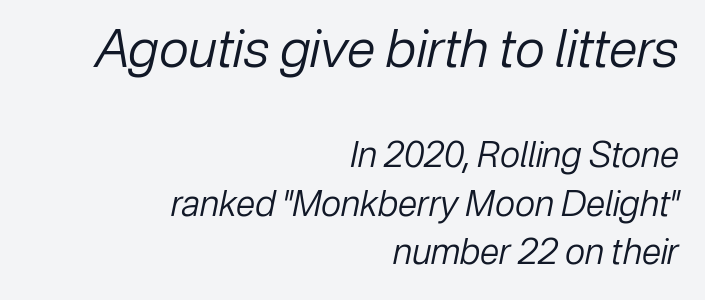
Q: Is the text bold? A: No.
Q: Is the text italic (slanted)? A: Yes, it leans right by about 12 degrees.
Q: Is the text underlined? A: No.
Q: How is the paragraph aligned? A: Right-aligned.
Q: Is the spacing between letters normal or unusually wide? A: Normal.
Q: Is the spacing between lines tight, normal or loose? A: Normal.
Q: Which block of text is set in a larger size, the first (top) or the second (bottom)? A: The first (top) one.
Q: Width (condensed, normal, or wide)? A: Normal.
Q: Stroke contrast? A: Low.
Q: x-height? A: Medium.
Q: Monospaced? A: No.
